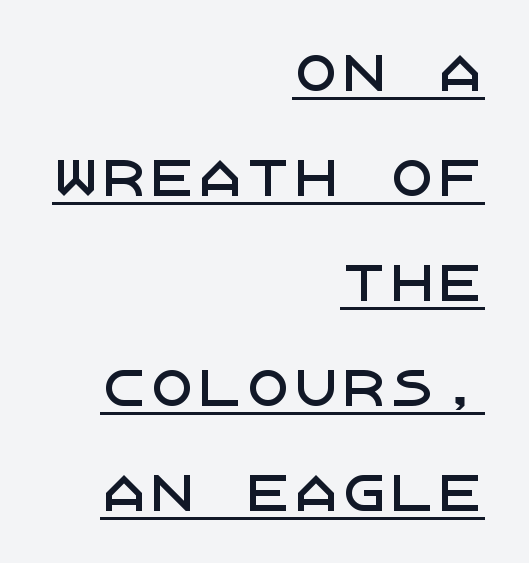
If you drew a ruler down the right edge, every line would touch it. Letterform terminals end flat and unadorned throughout the passage. The letters sit at their default tracking, neither squeezed nor spread. This is the regular roman posture of the typeface.
